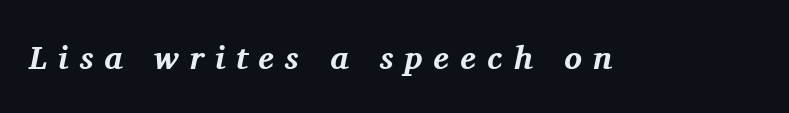
A typesetter would mark this as italic. Tracking value appears strongly positive — letters spread wide. Yep, those are serifs on the letters. Nobody drew a line under any word here.
